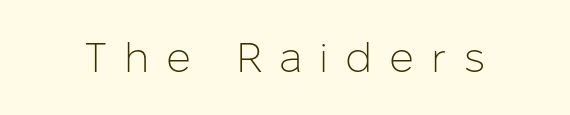
Q: Is the text bold? A: No.
Q: Is the text italic (slanted)? A: No, it is upright.
Q: Is the typeface a serif or a sans-serif typeface? A: Sans-serif.
Q: Is the text underlined? A: No.
Q: Is the spacing between letters normal or unusually wide? A: Unusually wide.
Q: Width (condensed, normal, or wide)? A: Normal.
Q: Stroke contrast? A: Low.
Q: x-height? A: Medium.
Q: Monospaced? A: No.
